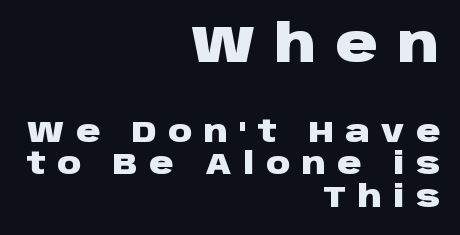
The image shows 52 px heavy, wide sans-serif type, upright; set right-aligned, tight line spacing (1.08x), unusually wide letter spacing (+0.38 em), not underlined; the first (top) block is 1.73x larger; low stroke contrast and a large x-height.
